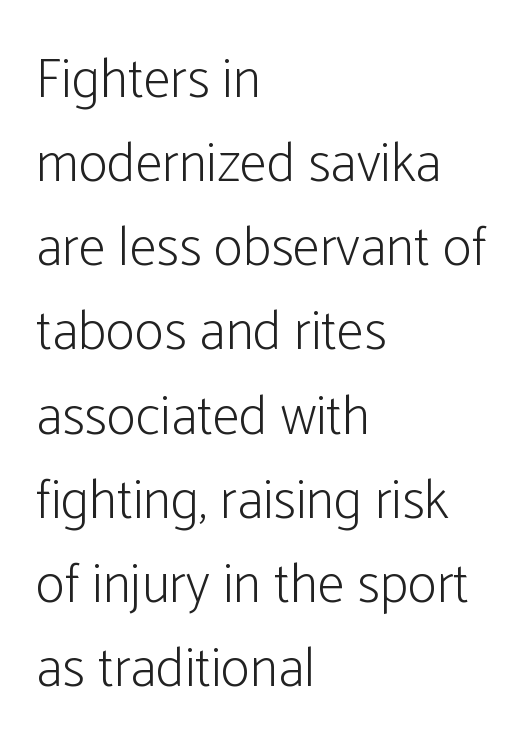
Varying glyph widths throughout — classic text-font behaviour. Italic? Not at all — the glyphs are vertical. Between one letter and the next there's only the usual sliver of space. Whoever set this chose a conventional vertical rhythm. Only glyphs here, with clear space below each row.
